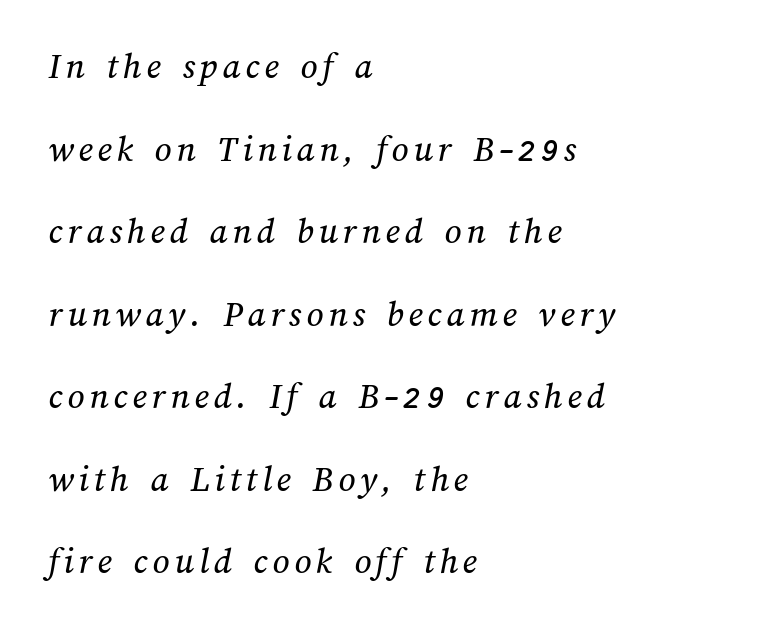
The image shows 37 px text type; set left-aligned, loose line spacing (2.23x), not underlined; medium stroke contrast and a medium x-height.
